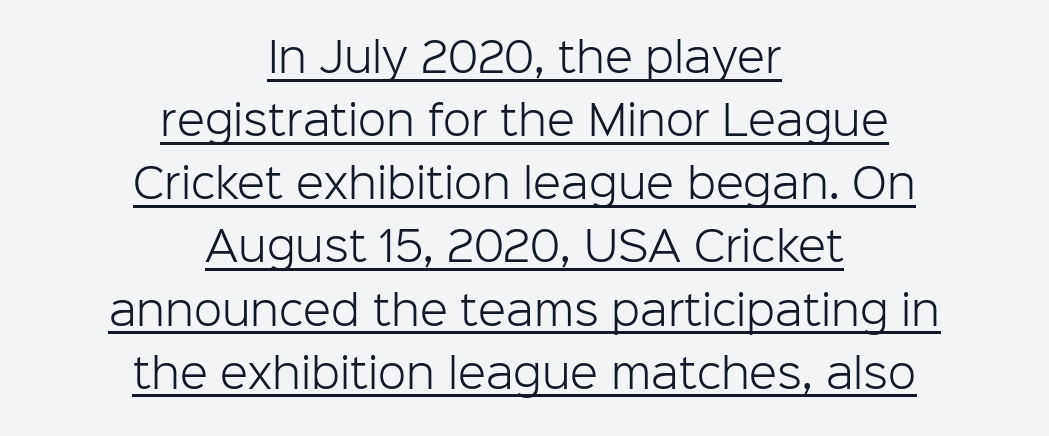
{"serif": "no", "italic": "no", "bold": "no", "weight": "light", "width": "normal", "stroke_contrast": "low", "x_height": "medium", "monospaced": "no", "underline": "yes", "align": "center", "line_spacing": "normal", "line_spacing_ratio": 1.54, "letter_spacing": "normal", "letter_spacing_em": 0.0, "glyph_px": 41}
